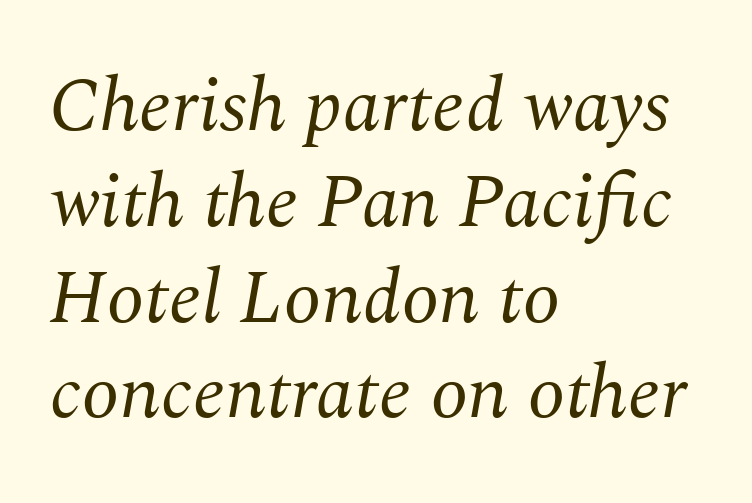
Q: Is the text bold? A: No.
Q: Is the text italic (slanted)? A: Yes, it leans right by about 10 degrees.
Q: Is the typeface a serif or a sans-serif typeface? A: Serif.
Q: Is the text underlined? A: No.
Q: How is the paragraph aligned? A: Left-aligned.
Q: Is the spacing between letters normal or unusually wide? A: Normal.
Q: Is the spacing between lines tight, normal or loose? A: Normal.
Q: Width (condensed, normal, or wide)? A: Normal.
Q: Stroke contrast? A: Medium.
Q: x-height? A: Medium.
Q: Monospaced? A: No.
